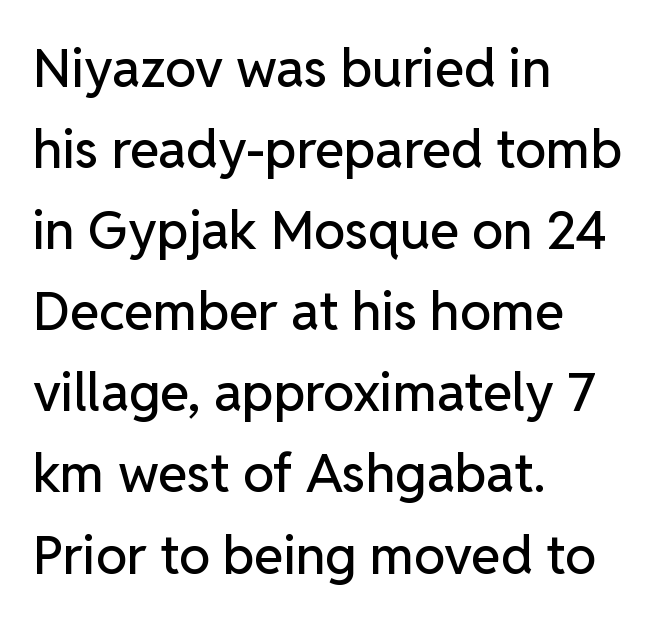
Q: Is the text italic (slanted)? A: No, it is upright.
Q: Is the typeface a serif or a sans-serif typeface? A: Sans-serif.
Q: Is the text underlined? A: No.
Q: How is the paragraph aligned? A: Left-aligned.
Q: Is the spacing between letters normal or unusually wide? A: Normal.
Q: Is the spacing between lines tight, normal or loose? A: Normal.
Q: Width (condensed, normal, or wide)? A: Normal.
Q: Stroke contrast? A: Low.
Q: x-height? A: Medium.
Q: Monospaced? A: No.
